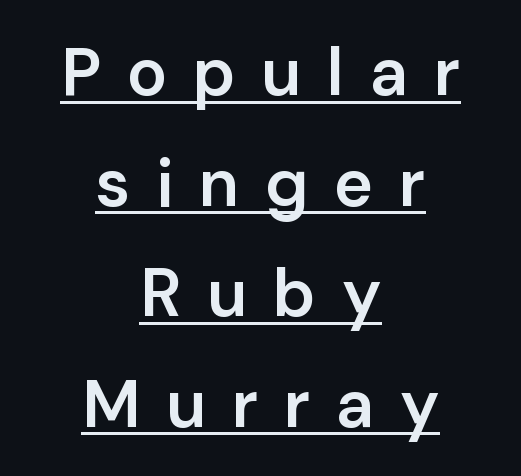
Q: Is the text bold? A: Semi-bold.
Q: Is the text italic (slanted)? A: No, it is upright.
Q: Is the typeface a serif or a sans-serif typeface? A: Sans-serif.
Q: Is the text underlined? A: Yes.
Q: How is the paragraph aligned? A: Centered.
Q: Is the spacing between letters normal or unusually wide? A: Unusually wide.
Q: Is the spacing between lines tight, normal or loose? A: Normal.
Q: Width (condensed, normal, or wide)? A: Normal.
Q: Stroke contrast? A: Low.
Q: x-height? A: Medium.
Q: Monospaced? A: No.
